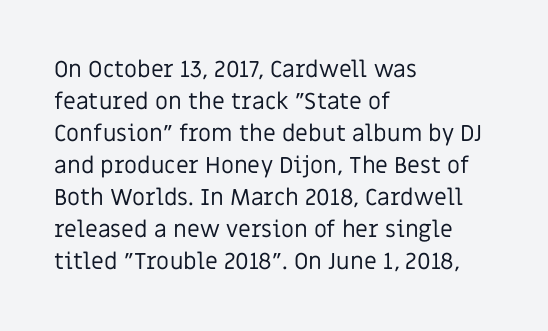
{"italic": "no", "bold": "no", "underline": "no", "align": "left", "line_spacing": "normal", "line_spacing_ratio": 1.39, "letter_spacing": "normal", "letter_spacing_em": 0.0, "glyph_px": 23}
